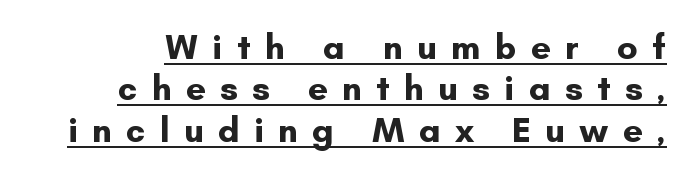
Q: Is the text bold? A: Yes.
Q: Is the text italic (slanted)? A: No, it is upright.
Q: Is the typeface a serif or a sans-serif typeface? A: Sans-serif.
Q: Is the text underlined? A: Yes.
Q: Is the spacing between letters normal or unusually wide? A: Unusually wide.
Q: Width (condensed, normal, or wide)? A: Normal.
Q: Stroke contrast? A: Low.
Q: x-height? A: Small.
Q: Monospaced? A: No.
